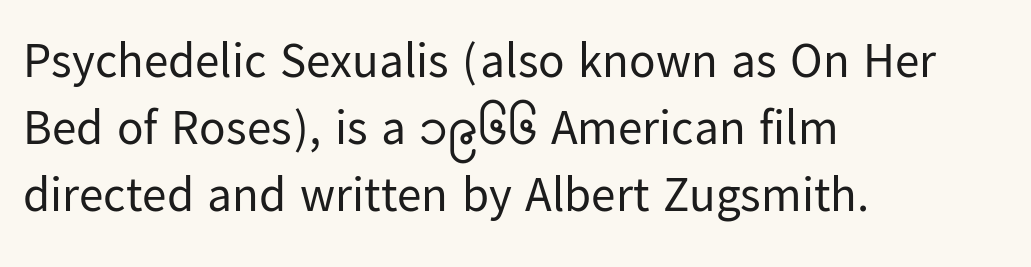
Q: Is the text bold? A: No.
Q: Is the text italic (slanted)? A: No, it is upright.
Q: Is the typeface a serif or a sans-serif typeface? A: Sans-serif.
Q: Is the text underlined? A: No.
Q: How is the paragraph aligned? A: Left-aligned.
Q: Is the spacing between letters normal or unusually wide? A: Normal.
Q: Is the spacing between lines tight, normal or loose? A: Normal.
Q: Width (condensed, normal, or wide)? A: Normal.
Q: Stroke contrast? A: Low.
Q: x-height? A: Medium.
Q: Monospaced? A: No.
